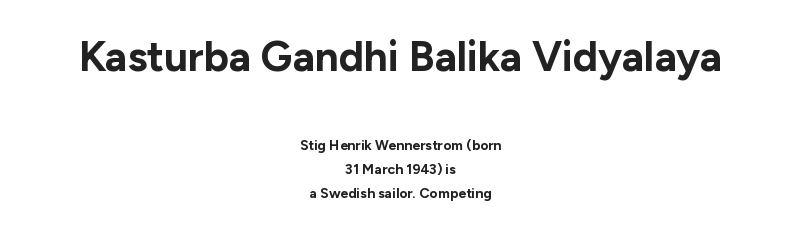
Strong, thick strokes mark this as bold type. Size hierarchy here favors the leading block over the trailing one. Between one letter and the next there's only the usual sliver of space. Spacing verdict: proportional, widths tailored to each character. Both edges are ragged and mirror each other, which tells us the setting is centered. It's the straight-up-and-down kind of type.
